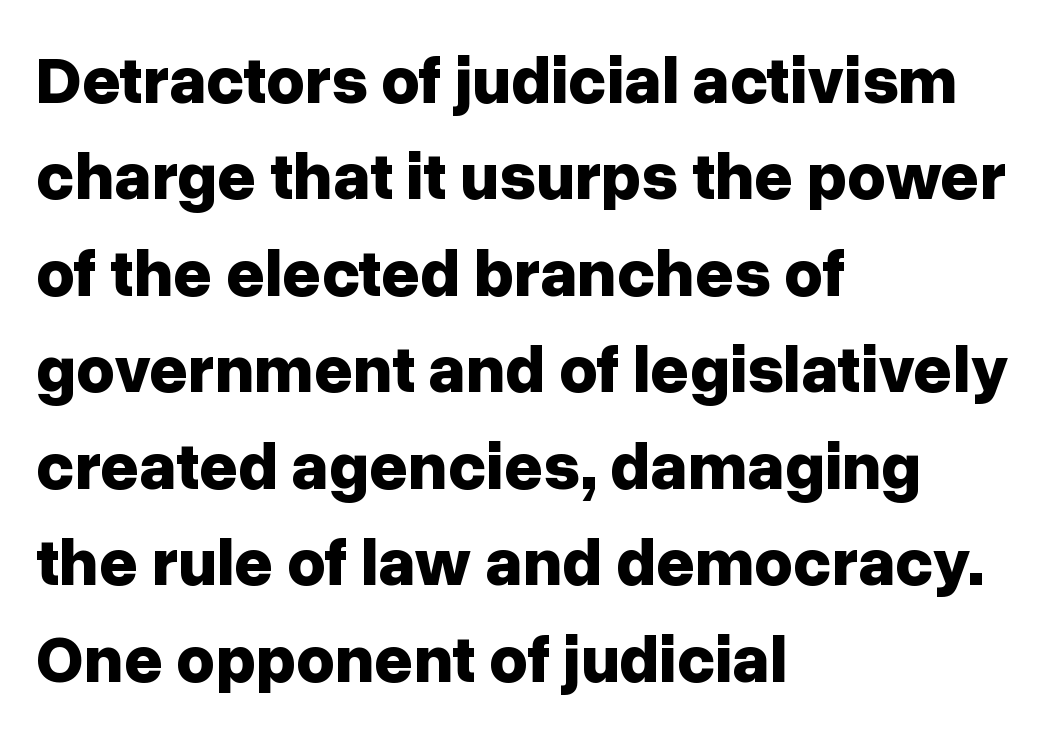
Q: Is the text bold? A: Yes.
Q: Is the text italic (slanted)? A: No, it is upright.
Q: Is the typeface a serif or a sans-serif typeface? A: Sans-serif.
Q: Is the text underlined? A: No.
Q: How is the paragraph aligned? A: Left-aligned.
Q: Is the spacing between letters normal or unusually wide? A: Normal.
Q: Is the spacing between lines tight, normal or loose? A: Normal.
Q: Width (condensed, normal, or wide)? A: Normal.
Q: Stroke contrast? A: Low.
Q: x-height? A: Medium.
Q: Monospaced? A: No.
